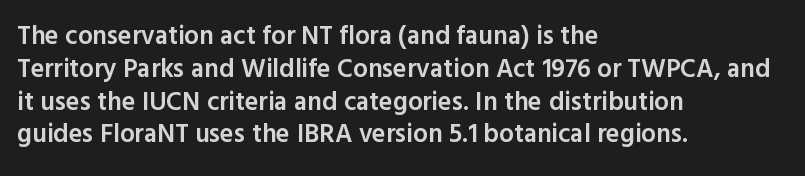
{"italic": "no", "bold": "semi", "underline": "no", "align": "left", "line_spacing": "normal", "line_spacing_ratio": 1.26, "letter_spacing": "normal", "letter_spacing_em": 0.0, "glyph_px": 26}
